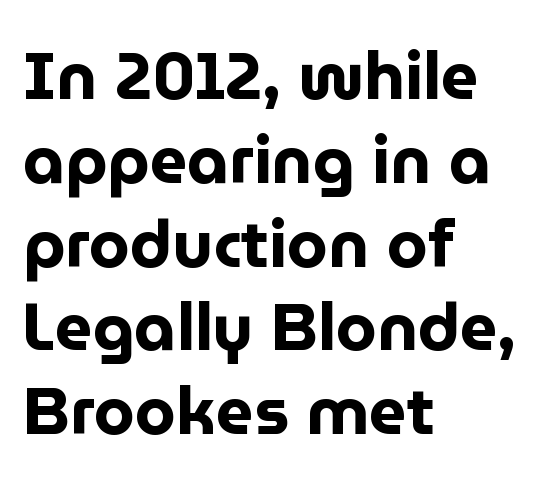
Is this a fixed-width face? No — the glyphs have proportional, varying widths. This sample is left-justified, so line endings fall wherever the words run out. How are the letters spaced? Ordinarily, with no added tracking. Is this a sans? Yes — the strokes have no serifs.
